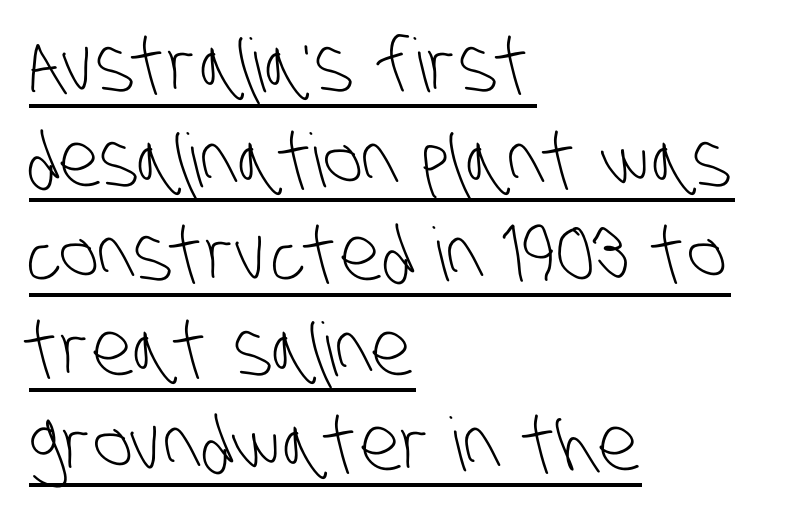
Q: Is the text bold? A: No.
Q: Is the typeface a serif or a sans-serif typeface? A: Sans-serif.
Q: Is the text underlined? A: Yes.
Q: How is the paragraph aligned? A: Left-aligned.
Q: Is the spacing between letters normal or unusually wide? A: Normal.
Q: Is the spacing between lines tight, normal or loose? A: Normal.
Q: Width (condensed, normal, or wide)? A: Condensed.
Q: Stroke contrast? A: Low.
Q: x-height? A: Large.
Q: Monospaced? A: No.
